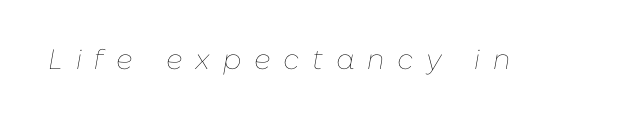
Stem width sits at or under what a default text font uses. Here the designer chose a conventional face with non-uniform glyph widths. Letter spacing: wide. Slant detected: the letters are inclined.
